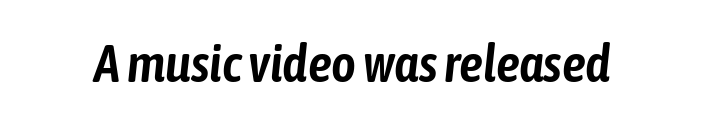
{"italic": "yes", "lean": "right", "slant_degrees": 6, "width": "condensed", "stroke_contrast": "low", "x_height": "medium", "monospaced": "no", "underline": "no", "letter_spacing": "normal", "letter_spacing_em": 0.0, "glyph_px": 53}
